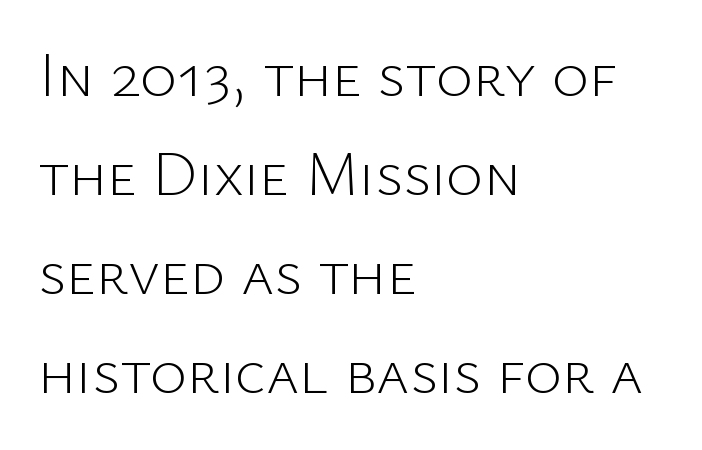
The rendering keeps characters at their native spacing. Regarding leading, the lines here are spaced in the standard way. Check the space under the baseline: it is left empty. The letters look calm and open, with moderate or lighter stems. Examine the stroke ends and you'll find no serifs.
